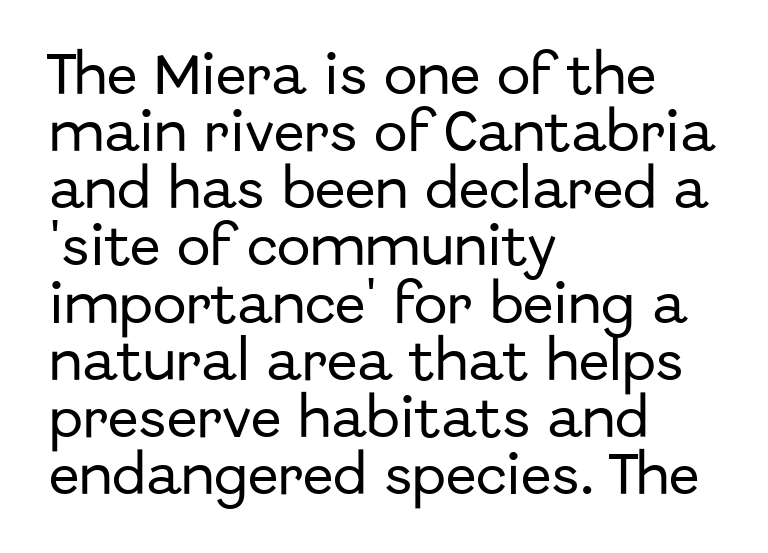
Q: Is the text italic (slanted)? A: No, it is upright.
Q: Is the typeface a serif or a sans-serif typeface? A: Sans-serif.
Q: Is the text underlined? A: No.
Q: How is the paragraph aligned? A: Left-aligned.
Q: Is the spacing between letters normal or unusually wide? A: Normal.
Q: Is the spacing between lines tight, normal or loose? A: Normal.
Q: Width (condensed, normal, or wide)? A: Normal.
Q: Stroke contrast? A: Low.
Q: x-height? A: Medium.
Q: Monospaced? A: No.
